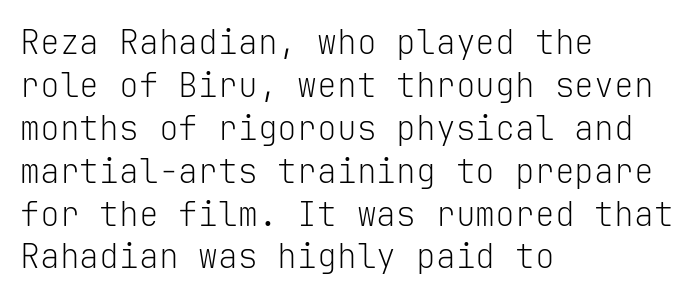
The image shows 33 px light sans-serif type, upright, monospaced; set left-aligned, normal line spacing (1.3x), normal letter spacing, not underlined; low stroke contrast and a medium x-height.
